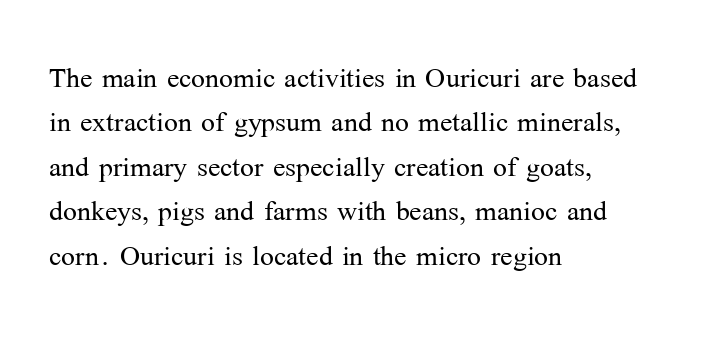
Q: Is the text bold? A: No.
Q: Is the text italic (slanted)? A: No, it is upright.
Q: Is the typeface a serif or a sans-serif typeface? A: Serif.
Q: Is the text underlined? A: No.
Q: How is the paragraph aligned? A: Left-aligned.
Q: Is the spacing between letters normal or unusually wide? A: Normal.
Q: Width (condensed, normal, or wide)? A: Normal.
Q: Stroke contrast? A: Medium.
Q: x-height? A: Medium.
Q: Monospaced? A: No.
